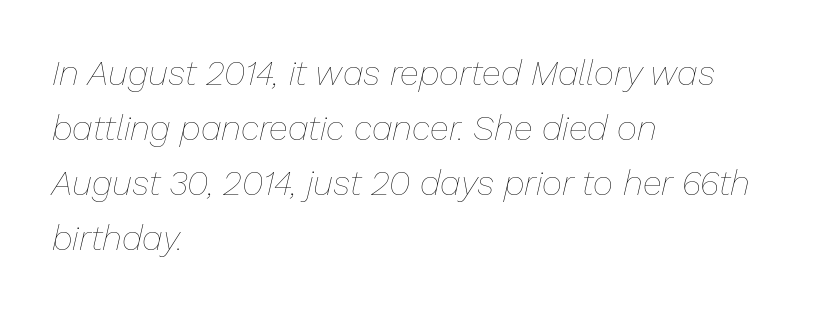
{"italic": "yes", "lean": "right", "slant_degrees": 13, "bold": "no", "weight": "thin", "width": "normal", "stroke_contrast": "low", "x_height": "medium", "monospaced": "no", "underline": "no", "align": "left", "line_spacing": "normal", "line_spacing_ratio": 1.57, "letter_spacing": "normal", "letter_spacing_em": 0.0, "glyph_px": 35}
